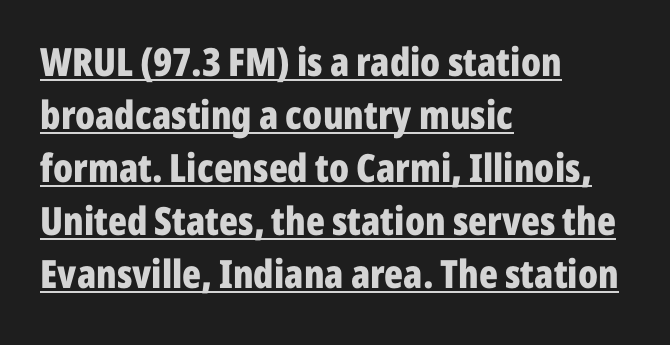
The image shows 39 px bold, condensed sans-serif type, upright; set left-aligned, normal line spacing (1.36x), normal letter spacing, underlined; low stroke contrast and a medium x-height.
